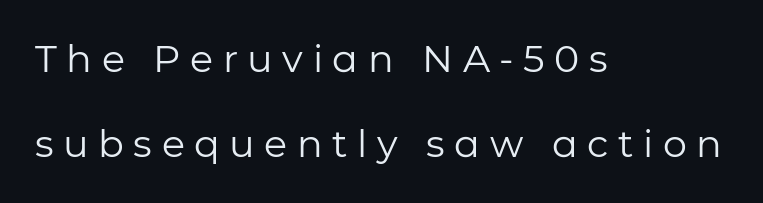
The typesetter chose a ragged-right arrangement here. Nope, not italic — everything's standing straight. The leading is generous, giving the passage an open texture. No word sits above an underline.
